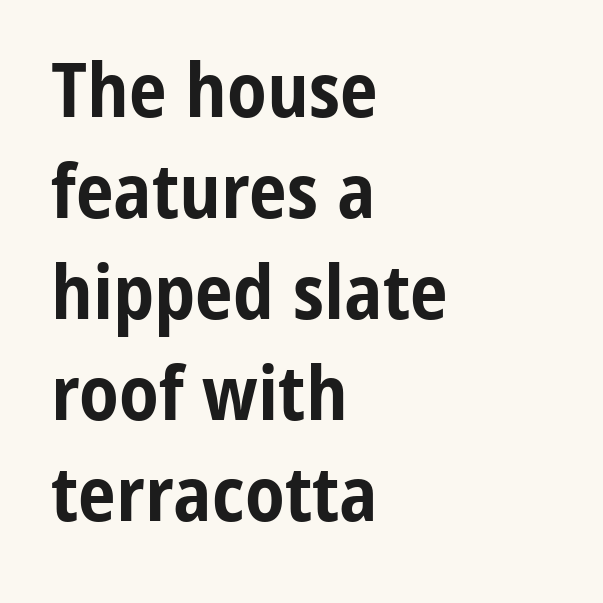
Letters rest on an invisible, unmarked baseline. In terms of letterform style, serifs are entirely absent. A typesetter would call this leading conventional body-copy spacing. How heavy is the stroke? Heavy — this is a bold.
